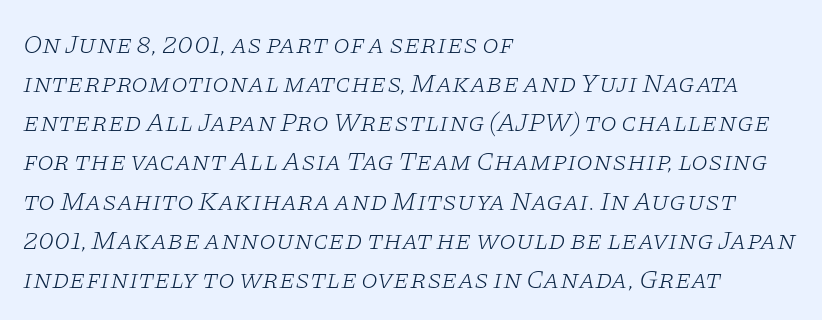
The image shows 27 px text type, italic (leaning right); set left-aligned, normal line spacing (1.45x), normal letter spacing, not underlined.
